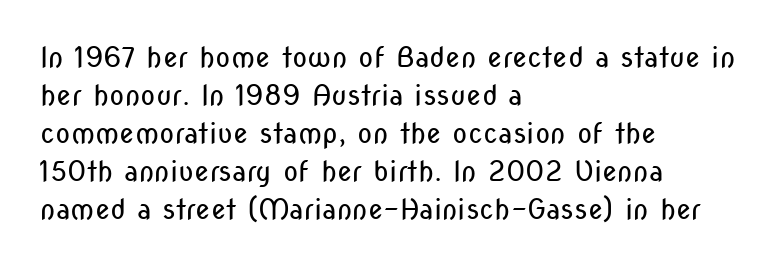
Q: Is the text bold? A: No.
Q: Is the text italic (slanted)? A: No, it is upright.
Q: Is the typeface a serif or a sans-serif typeface? A: Sans-serif.
Q: Is the text underlined? A: No.
Q: How is the paragraph aligned? A: Left-aligned.
Q: Is the spacing between letters normal or unusually wide? A: Normal.
Q: Is the spacing between lines tight, normal or loose? A: Normal.
Q: Width (condensed, normal, or wide)? A: Condensed.
Q: Stroke contrast? A: Low.
Q: x-height? A: Medium.
Q: Monospaced? A: No.
